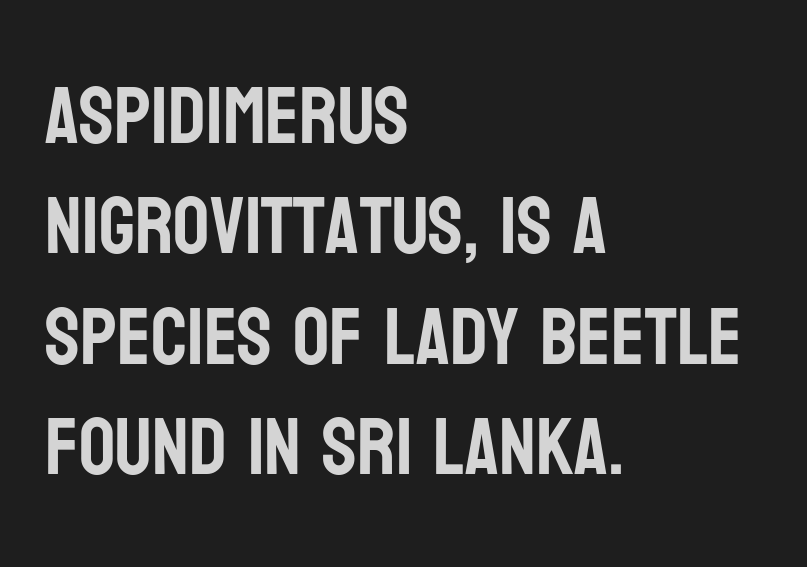
A typesetter would call this proportional, since set widths differ per character. Italic? Not at all — the glyphs are vertical. The space directly below the letters is spotless. The text block is weighted toward the left margin, trailing off unevenly rightward. Serif or sans? Sans — the stroke terminals are bare. The letterforms sit shoulder to shoulder at normal distance.
